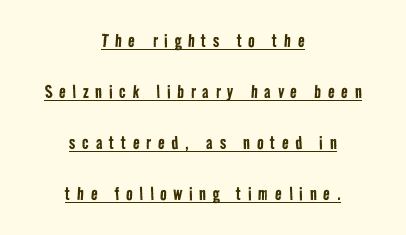
The letters look calm and open, with moderate or lighter stems. Quick note: underline on. The paragraph has two soft edges and a firm central axis. Loose tracking; the words dissolve into strings of separated letters.
